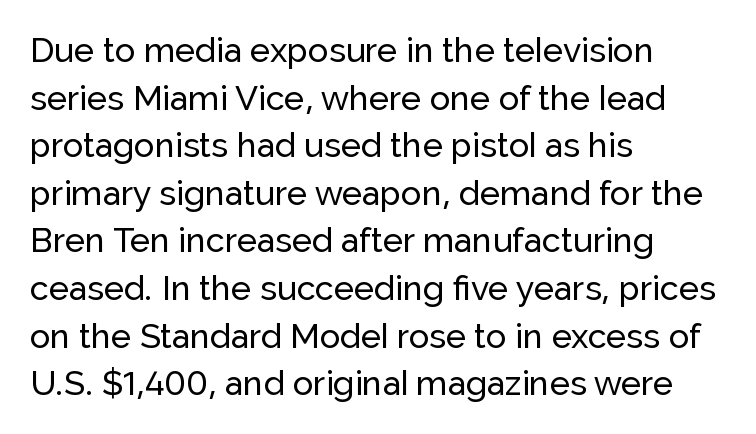
How would I describe the line gaps? Plain and ordinary. Think of a printed novel: that variable character pitch is what you see here. Does the type have serifs? No, each stem ends abruptly. Nobody drew a line under any word here.
